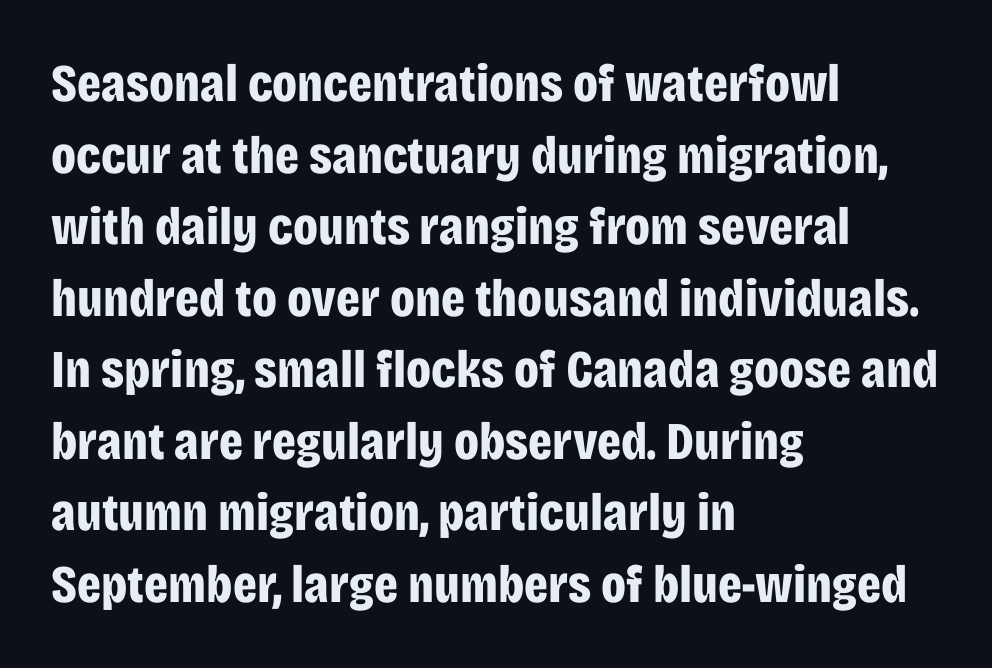
The image shows 53 px bold, condensed sans-serif type, upright; set left-aligned, normal line spacing (1.35x), normal letter spacing, not underlined; low stroke contrast and a large x-height.
